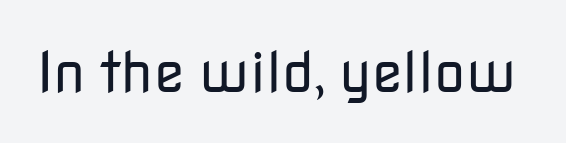
Q: Is the text bold? A: No.
Q: Is the text italic (slanted)? A: No, it is upright.
Q: Is the typeface a serif or a sans-serif typeface? A: Sans-serif.
Q: Is the text underlined? A: No.
Q: Is the spacing between letters normal or unusually wide? A: Normal.
Q: Width (condensed, normal, or wide)? A: Normal.
Q: Stroke contrast? A: Low.
Q: x-height? A: Medium.
Q: Monospaced? A: No.
